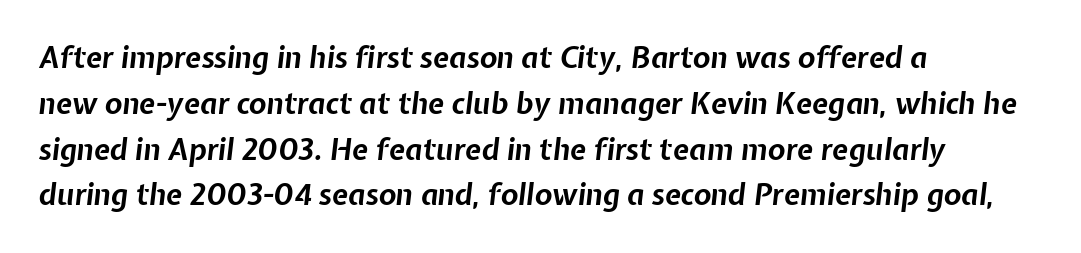
Regular leading. The line texture is even and compact thanks to regular tracking. Character widths vary here, with narrow letters taking less room than wide ones. Typesetter's note: full bold, strokes at maximum text heaviness.
